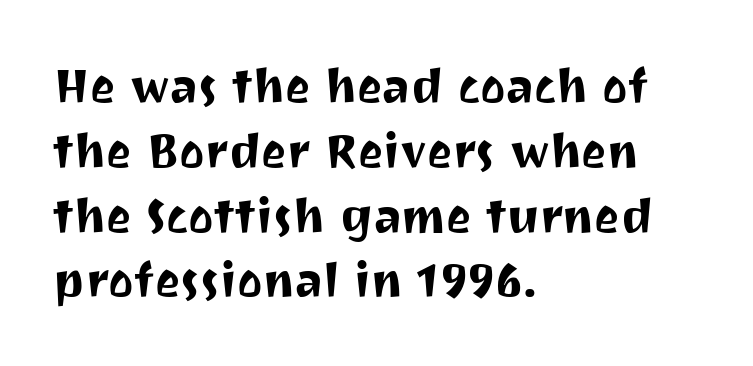
{"serif": "no", "italic": "no", "width": "normal", "stroke_contrast": "medium", "x_height": "medium", "monospaced": "no", "underline": "no", "align": "left", "line_spacing": "normal", "line_spacing_ratio": 1.35, "letter_spacing": "normal", "letter_spacing_em": 0.0, "glyph_px": 48}
